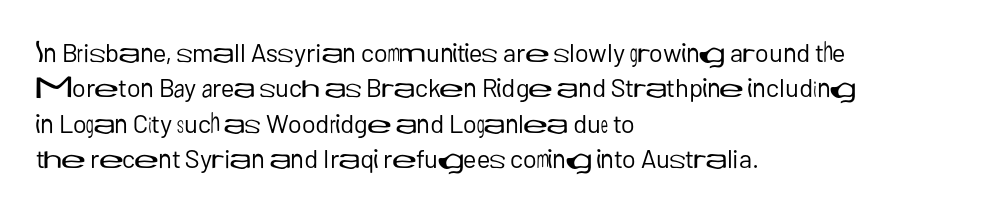
Vertically, the passage feels balanced, rows spaced as you'd expect. No italicization has been applied; the sample stays upright. A bare baseline throughout the passage. Think standard paragraph weight, or any step lighter than that.
